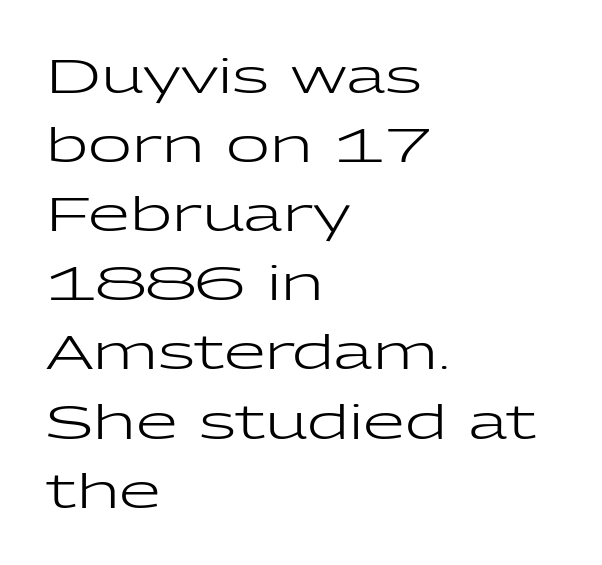
Nope, no serifs anywhere on these letters. A clean baseline with only descenders dipping below it. The type sits square on the baseline with zero lean. The vertical gap from one line to the next is medium. Layout note: lines flush left. These lines are rendered in a variable-pitch font.
